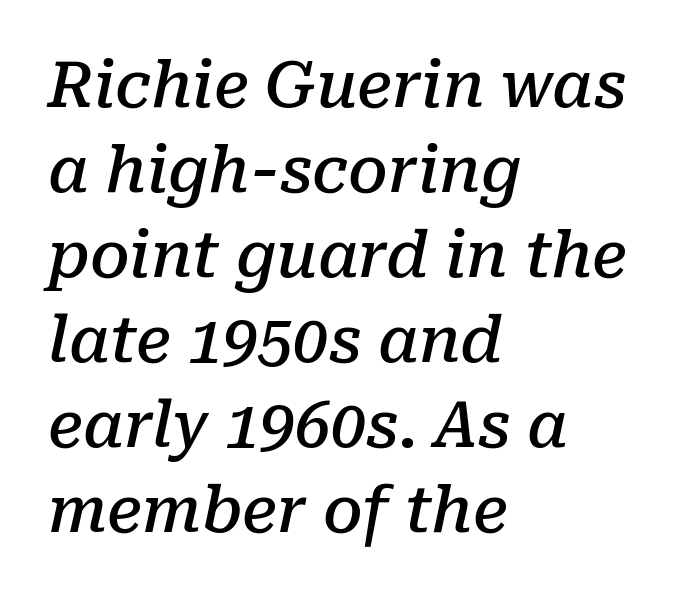
The image shows 63 px semibold serif type, italic (leaning right); set left-aligned, normal line spacing (1.35x), normal letter spacing, not underlined; low stroke contrast and a medium x-height.
